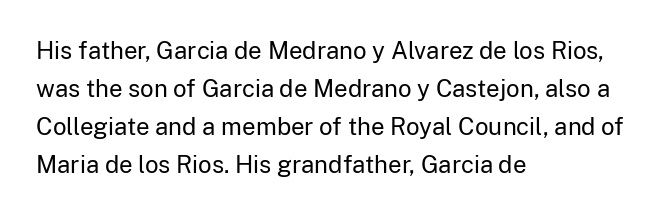
Caption: standard tracking, unaltered. How would I describe the line gaps? Plain and ordinary. Notice how the stems are strictly vertical — no italics here. The typeface has the unassuming heft of standard copy or less. The lines are quadded left.
